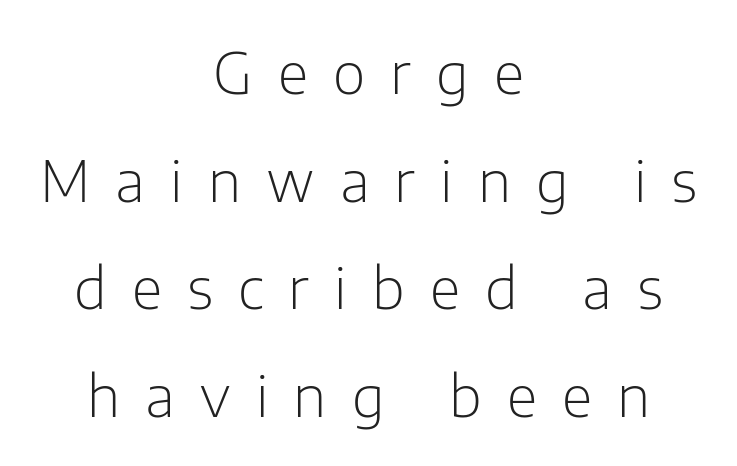
The rendering uses a large line-height, opening up the rows. In terms of letterform style, serifs are entirely absent. The lettering holds an erect, upright posture throughout. Nobody drew a line under any word here. The compositor balanced each line on the midline. The rendering uses natural spacing where letterforms have individual widths.
